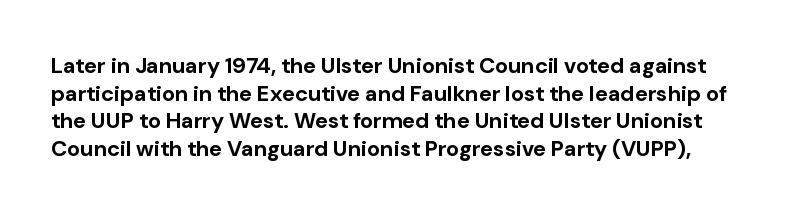
A typesetter would call this zero additional tracking. The rows are spaced the way most documents space them. Honestly, there is no underline to notice here at all. Is there any slant? The stems are plumb.
